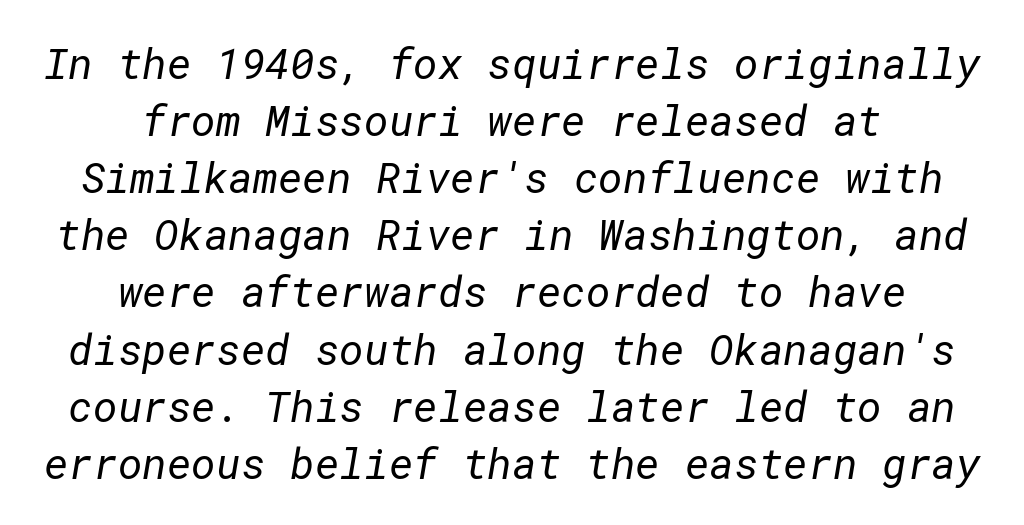
Q: Is the text bold? A: No.
Q: Is the typeface a serif or a sans-serif typeface? A: Sans-serif.
Q: Is the text underlined? A: No.
Q: How is the paragraph aligned? A: Centered.
Q: Is the spacing between letters normal or unusually wide? A: Normal.
Q: Is the spacing between lines tight, normal or loose? A: Normal.
Q: Width (condensed, normal, or wide)? A: Normal.
Q: Stroke contrast? A: Low.
Q: x-height? A: Medium.
